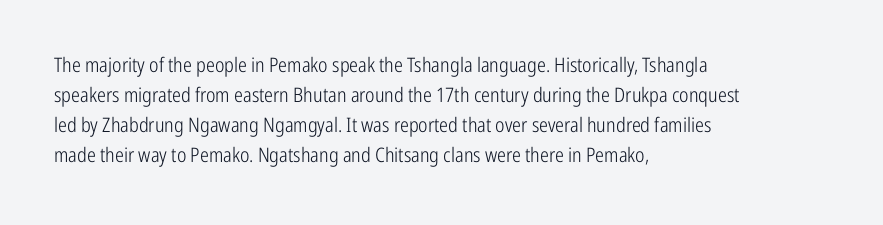
The image shows 20 px text type, upright; set left-aligned, normal line spacing (1.5x), normal letter spacing, not underlined.
